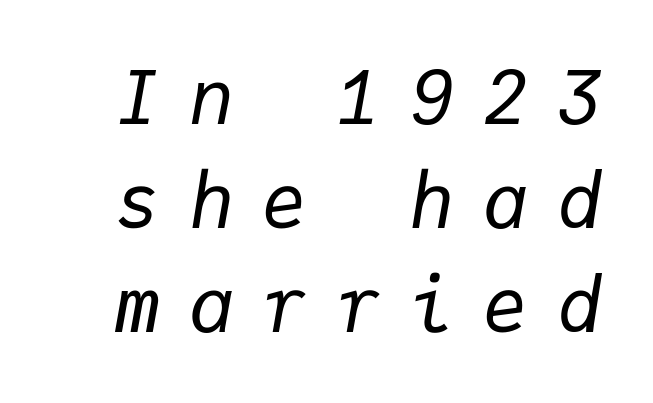
Q: Is the text bold? A: No.
Q: Is the text italic (slanted)? A: Yes, it leans right by about 9 degrees.
Q: Is the text underlined? A: No.
Q: Is the spacing between letters normal or unusually wide? A: Unusually wide.
Q: Is the spacing between lines tight, normal or loose? A: Normal.
Q: Width (condensed, normal, or wide)? A: Normal.
Q: Stroke contrast? A: Low.
Q: x-height? A: Medium.
Q: Monospaced? A: Yes.
